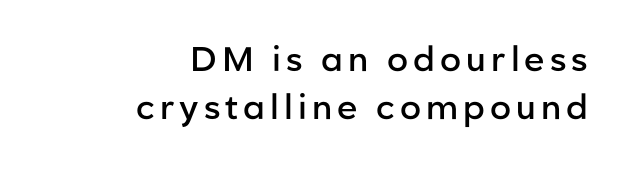
{"serif": "no", "italic": "no", "bold": "semi", "weight": "semibold", "width": "normal", "stroke_contrast": "low", "x_height": "medium", "monospaced": "no", "underline": "no", "align": "right", "line_spacing": "normal", "line_spacing_ratio": 1.42, "glyph_px": 34}
